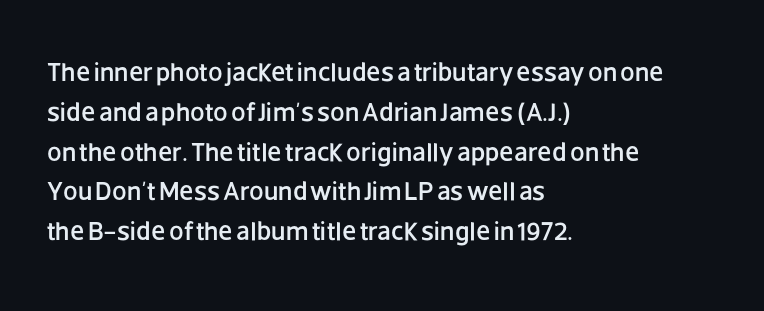
{"italic": "no", "underline": "no", "align": "left", "line_spacing": "normal", "line_spacing_ratio": 1.53, "letter_spacing": "normal", "letter_spacing_em": 0.0, "glyph_px": 26}
